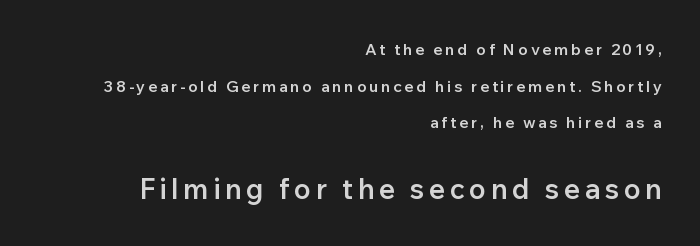
The image shows 28 px semibold sans-serif type, upright; set right-aligned, loose line spacing (2.29x), not underlined; the second (bottom) block is 1.75x larger; low stroke contrast and a medium x-height.
